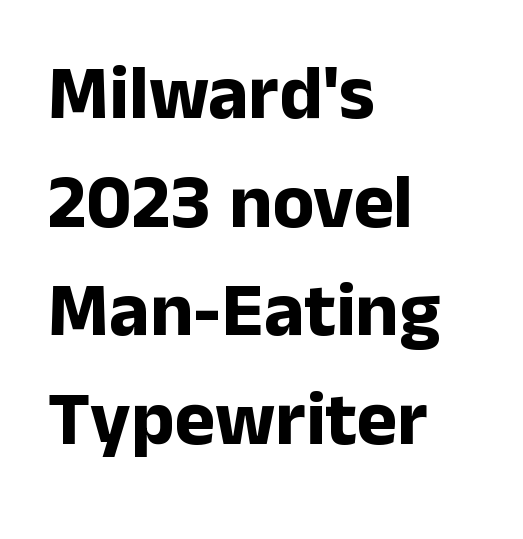
Proportional: the letters do not fall into vertical columns. In terms of weight, the rendering is a true, heavy bold. The face used here is a sans, in the tradition of grotesques and geometrics. In terms of letterspacing, this is plain default setting. Quick note: not italic, upright.
